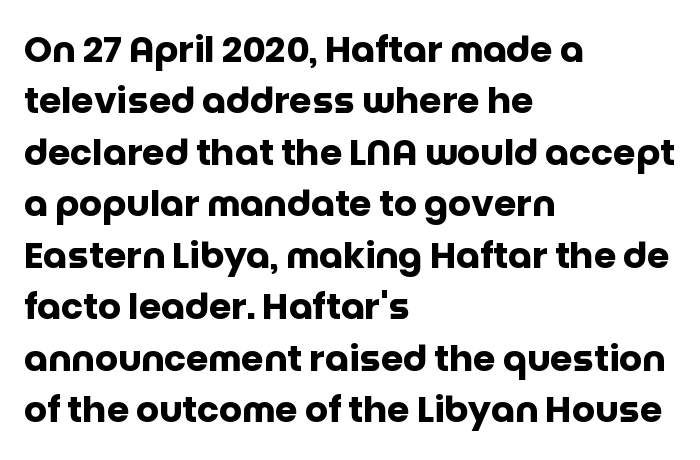
Short and long lines alike share a common starting point at left. To sum up the face: it is a sans, with no serifs. The passage shown is typed in a proportional face where columns would drift. Look at the tracking — it's just the regular setting, nothing added.
